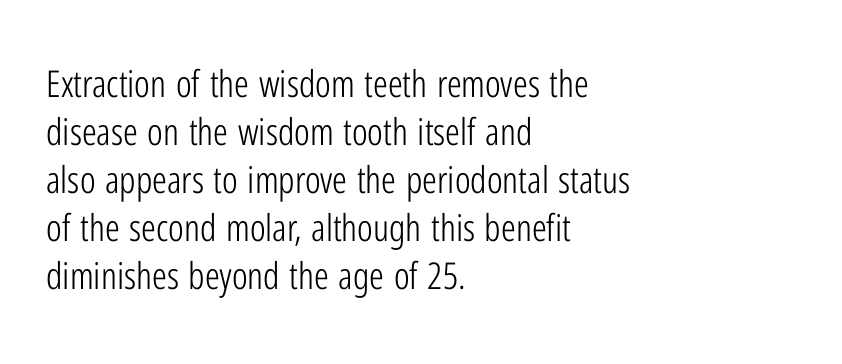
Q: Is the text bold? A: No.
Q: Is the text italic (slanted)? A: No, it is upright.
Q: Is the typeface a serif or a sans-serif typeface? A: Sans-serif.
Q: Is the text underlined? A: No.
Q: How is the paragraph aligned? A: Left-aligned.
Q: Is the spacing between letters normal or unusually wide? A: Normal.
Q: Is the spacing between lines tight, normal or loose? A: Normal.
Q: Width (condensed, normal, or wide)? A: Condensed.
Q: Stroke contrast? A: Low.
Q: x-height? A: Medium.
Q: Monospaced? A: No.
